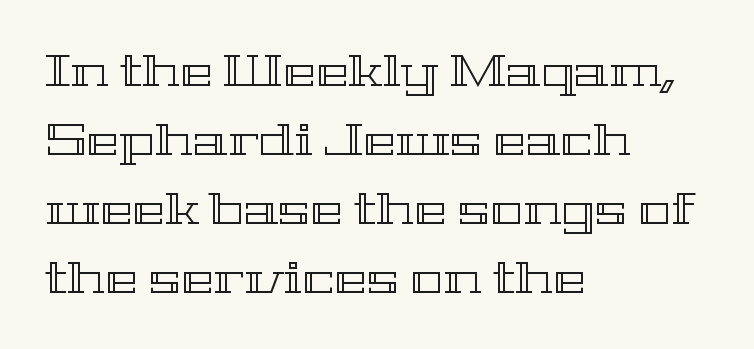
The specimen reads as upright at a glance. Notice how descenders clear the ascenders below comfortably — that's standard leading. The compositor pushed each line to the left boundary. Check under the words: just untouched page.
